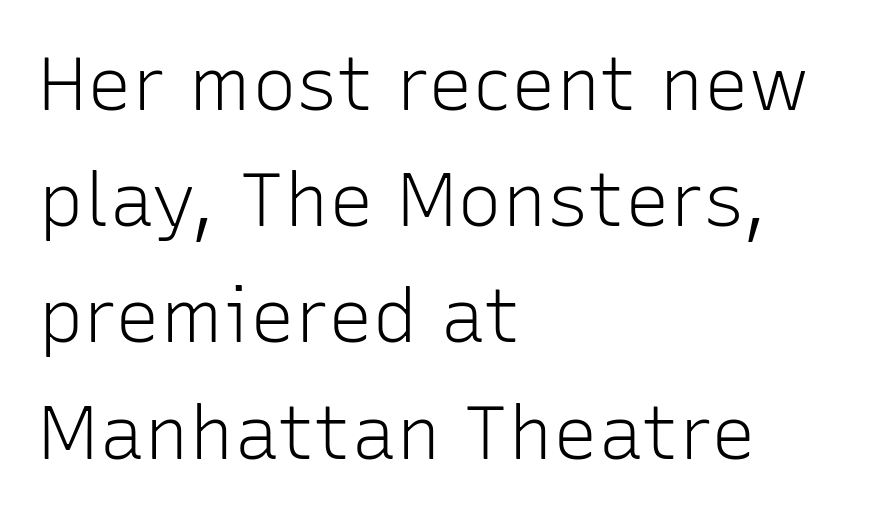
Q: Is the text bold? A: No.
Q: Is the text italic (slanted)? A: No, it is upright.
Q: Is the typeface a serif or a sans-serif typeface? A: Sans-serif.
Q: Is the text underlined? A: No.
Q: How is the paragraph aligned? A: Left-aligned.
Q: Is the spacing between letters normal or unusually wide? A: Normal.
Q: Is the spacing between lines tight, normal or loose? A: Normal.
Q: Width (condensed, normal, or wide)? A: Normal.
Q: Stroke contrast? A: Low.
Q: x-height? A: Medium.
Q: Monospaced? A: No.
